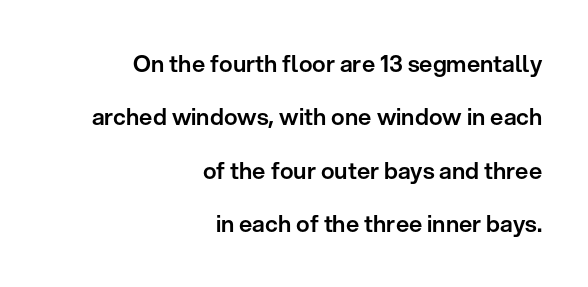
{"italic": "no", "underline": "no", "align": "right", "line_spacing": "loose", "line_spacing_ratio": 2.32, "letter_spacing": "normal", "letter_spacing_em": 0.0, "glyph_px": 23}
